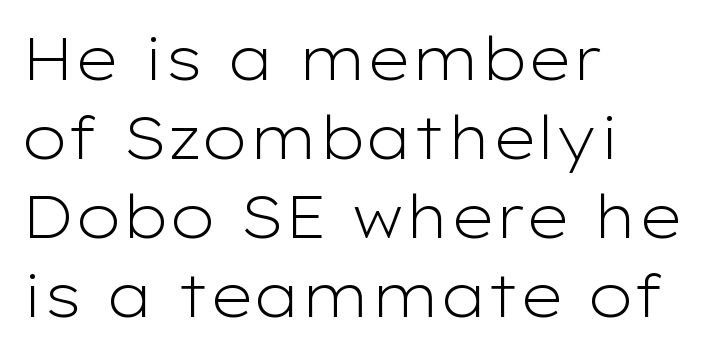
The letters advance in unequal steps, a hallmark of proportional type. Bold? No — there's no thickening of the strokes. Descenders are the only things crossing below the line. Teacher's note: observe the even left margin — that is flush-left alignment. Reading down the column, the eye jumps a familiar distance to each next line. Quick note: not italic, upright.
